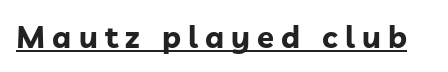
A typesetter would mark this as roman, not italic. Underlining? Definitely there. Compared with an ordinary text face, these strokes are far heavier — a full bold. Words appear elongated and porous because spacing is wide.
